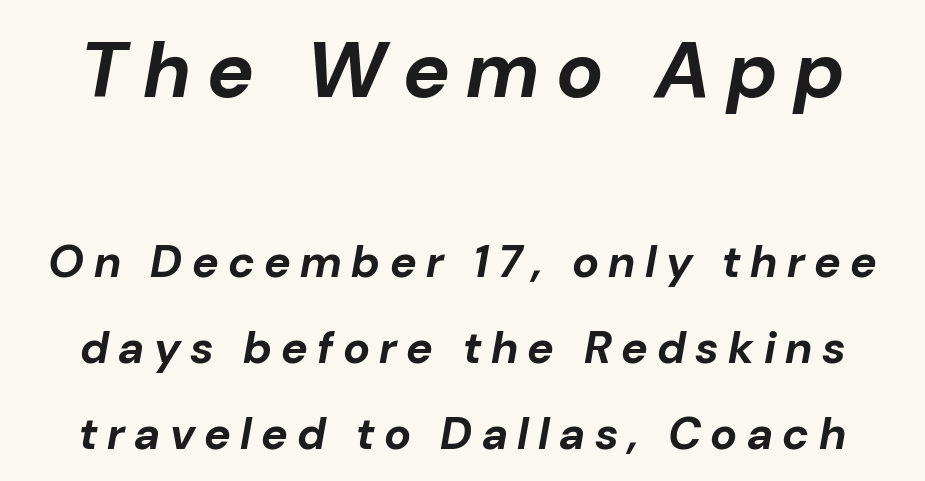
Q: Is the text bold? A: Yes.
Q: Is the text italic (slanted)? A: Yes, it leans right by about 10 degrees.
Q: Is the text underlined? A: No.
Q: Is the spacing between letters normal or unusually wide? A: Unusually wide.
Q: Is the spacing between lines tight, normal or loose? A: Loose.
Q: Which block of text is set in a larger size, the first (top) or the second (bottom)? A: The first (top) one.
Q: Width (condensed, normal, or wide)? A: Normal.
Q: Stroke contrast? A: Low.
Q: x-height? A: Medium.
Q: Monospaced? A: No.
